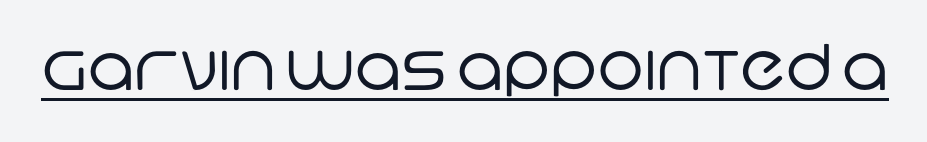
{"serif": "no", "bold": "no", "weight": "regular", "width": "normal", "stroke_contrast": "low", "x_height": "large", "monospaced": "no", "underline": "yes", "letter_spacing": "normal", "letter_spacing_em": 0.0, "glyph_px": 63}
